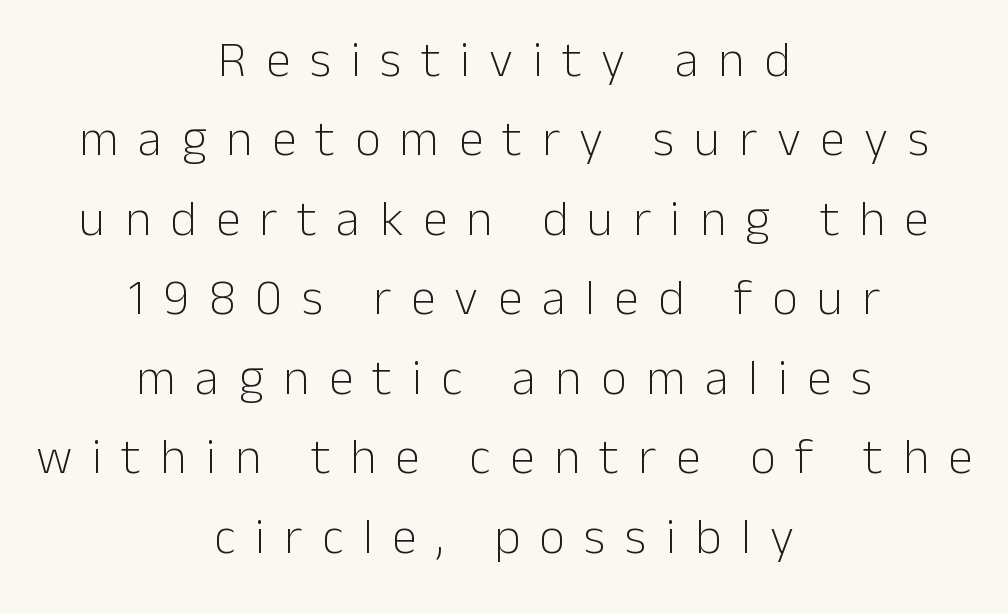
Q: Is the text bold? A: No.
Q: Is the text italic (slanted)? A: No, it is upright.
Q: Is the typeface a serif or a sans-serif typeface? A: Sans-serif.
Q: Is the text underlined? A: No.
Q: How is the paragraph aligned? A: Centered.
Q: Is the spacing between letters normal or unusually wide? A: Unusually wide.
Q: Is the spacing between lines tight, normal or loose? A: Normal.
Q: Width (condensed, normal, or wide)? A: Normal.
Q: Stroke contrast? A: Low.
Q: x-height? A: Medium.
Q: Monospaced? A: No.
